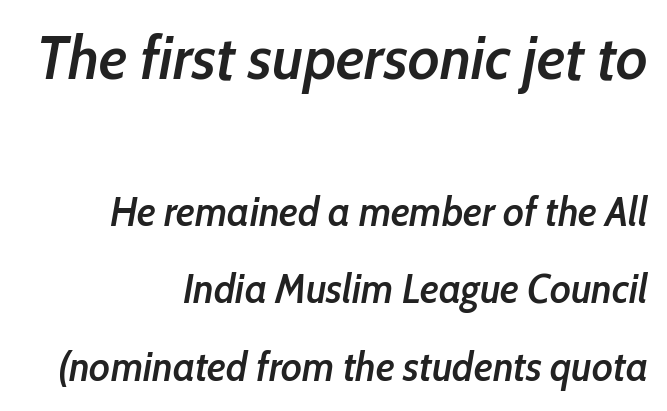
Q: Is the text bold? A: Semi-bold.
Q: Is the text italic (slanted)? A: Yes, it leans right by about 10 degrees.
Q: Is the text underlined? A: No.
Q: How is the paragraph aligned? A: Right-aligned.
Q: Is the spacing between letters normal or unusually wide? A: Normal.
Q: Which block of text is set in a larger size, the first (top) or the second (bottom)? A: The first (top) one.
Q: Width (condensed, normal, or wide)? A: Condensed.
Q: Stroke contrast? A: Low.
Q: x-height? A: Medium.
Q: Monospaced? A: No.
